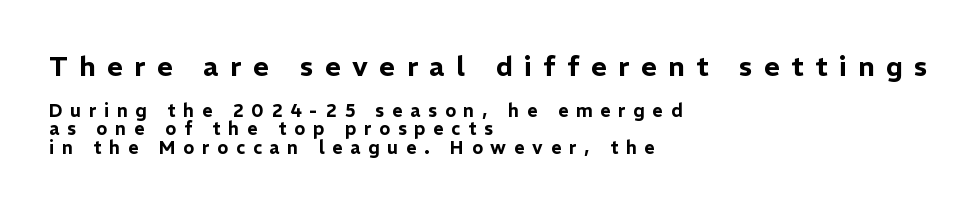
Interline gaps are noticeably narrow in this sample. The setting favours the left margin, as ordinary paragraphs usually do. Nobody drew a line under any word here. Which of the two is more prominent by size? The first, at the top. The type sits square on the baseline with zero lean.
